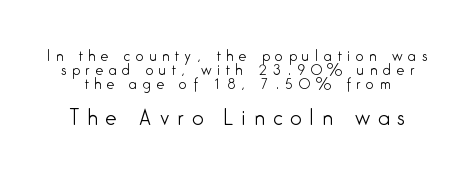
Look at the glyph heights: the lower group is clearly the bigger setting. Loose tracking; the words dissolve into strings of separated letters. You can tell it's not italic because the verticals are truly vertical. A typesetter would call this leading minimal, almost set solid.
